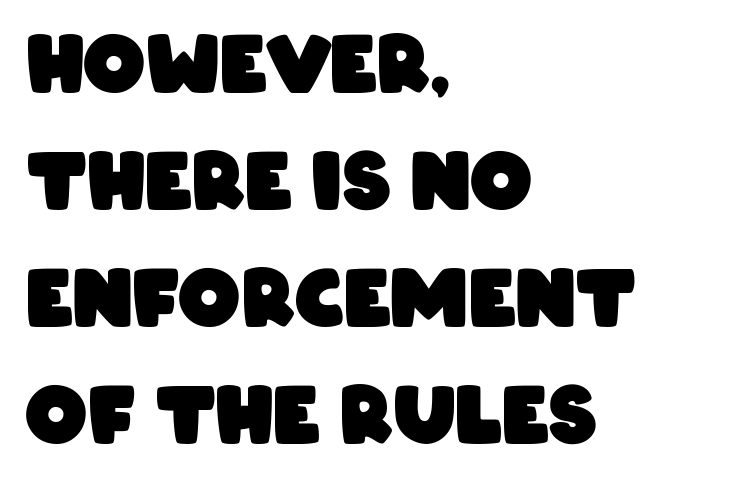
The image shows 78 px heavy, condensed sans-serif type; set left-aligned, normal line spacing (1.5x), normal letter spacing, not underlined; low stroke contrast and a large x-height.
